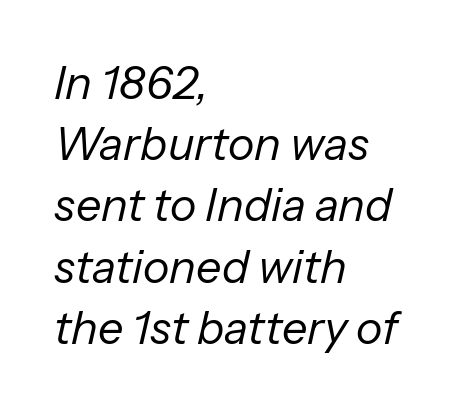
The image shows 45 px regular-weight type, italic (leaning right); set left-aligned, normal line spacing (1.36x), normal letter spacing, not underlined; low stroke contrast and a medium x-height.
